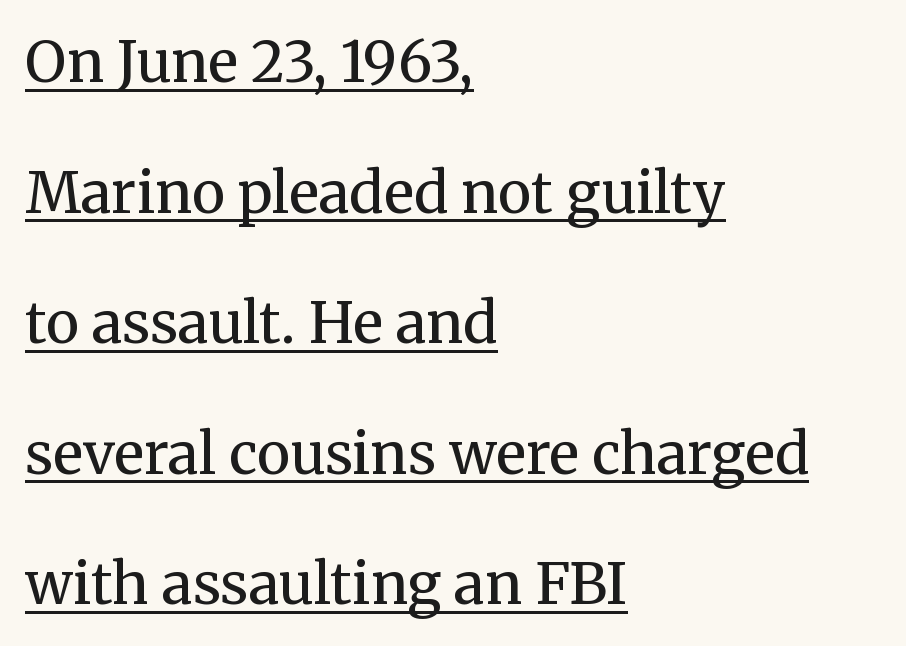
The image shows 57 px regular-weight serif type, upright; set left-aligned, loose line spacing (2.29x), normal letter spacing, underlined; medium stroke contrast and a medium x-height.
